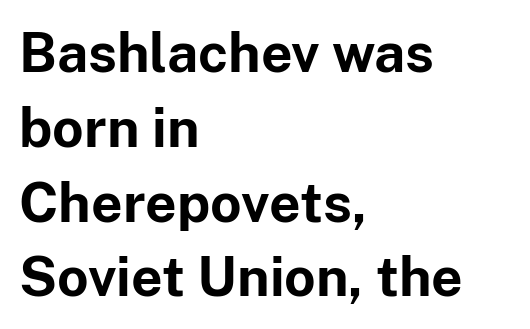
Is this a fixed-width face? No — the glyphs have proportional, varying widths. As a designer I'd log this as weight 700, bold. This is the regular roman posture of the typeface. Whoever set this chose a conventional vertical rhythm.
